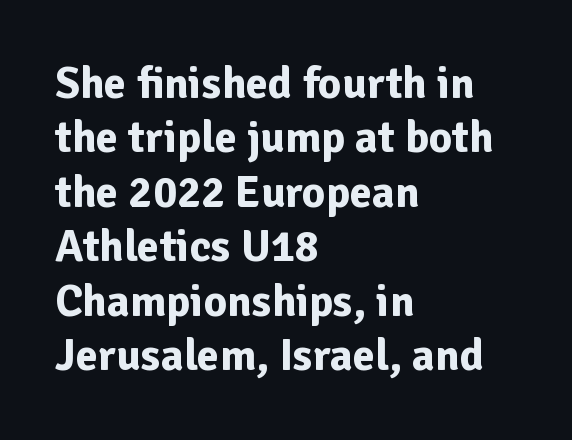
The passage is arranged the way most books set body copy — flush left. The passage shown is typed in a proportional face where columns would drift. I'd call this a sans setting — the letters go barefoot. The lettering stays uniformly vertical, giving the passage a roman look.
